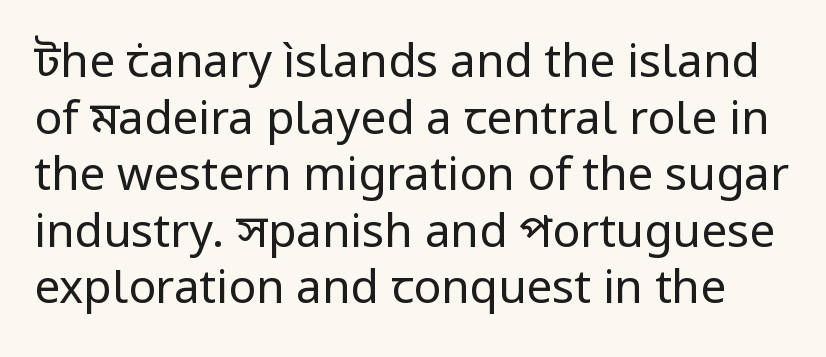
{"serif": "no", "italic": "no", "bold": "no", "weight": "regular", "width": "normal", "stroke_contrast": "low", "x_height": "medium", "monospaced": "no", "underline": "no", "line_spacing_ratio": 1.23, "letter_spacing": "normal", "letter_spacing_em": 0.0, "glyph_px": 46}
